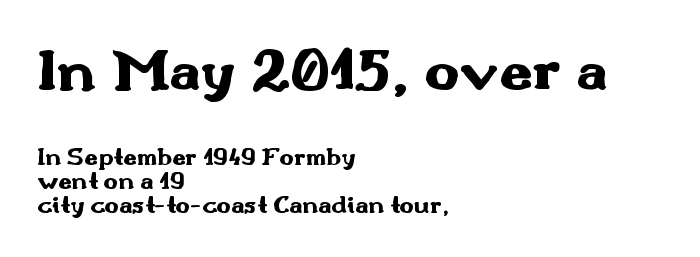
Observe the ordinary spacing: letters are neighbours, not strangers. Unlike italic type, these characters show no tilt at all. Clear beneath every line of the passage. Each letter's strokes conclude bluntly, with no projecting serifs. Note: larger setting up top, smaller setting below.
